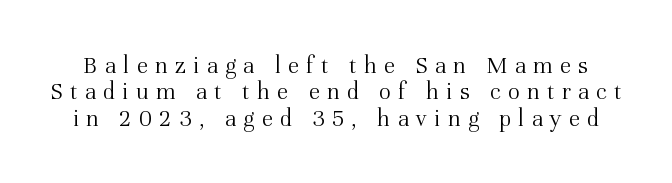
{"italic": "no", "bold": "no", "underline": "no", "line_spacing": "tight", "line_spacing_ratio": 1.06, "letter_spacing": "wide", "letter_spacing_em": 0.29, "glyph_px": 25}
